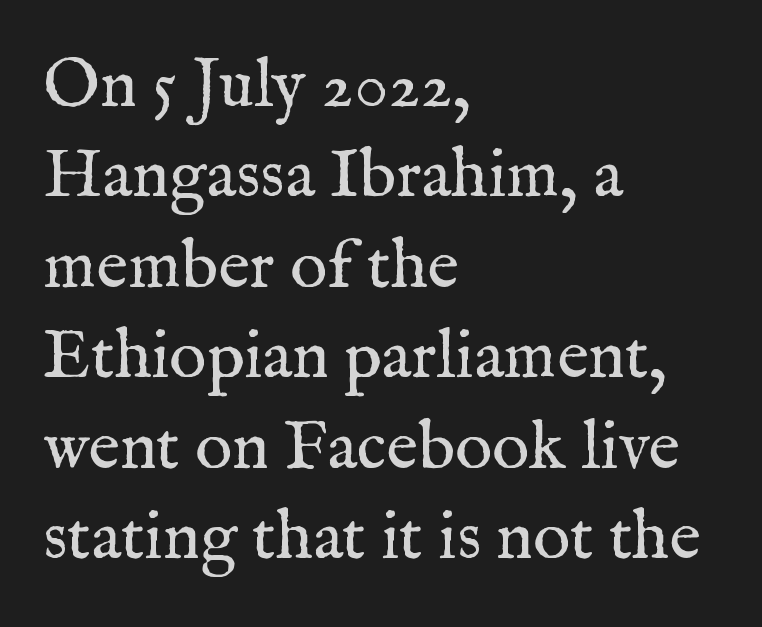
{"serif": "yes", "italic": "no", "bold": "no", "weight": "regular", "width": "normal", "stroke_contrast": "medium", "x_height": "medium", "monospaced": "no", "underline": "no", "align": "left", "line_spacing": "normal", "line_spacing_ratio": 1.31, "letter_spacing": "normal", "letter_spacing_em": 0.0, "glyph_px": 69}
